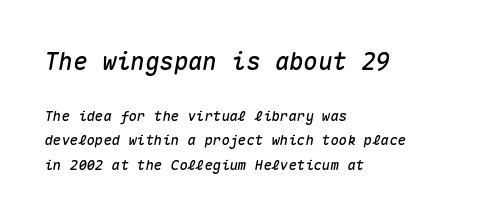
Q: Is the text italic (slanted)? A: Yes, it leans right by about 10 degrees.
Q: Is the text underlined? A: No.
Q: How is the paragraph aligned? A: Left-aligned.
Q: Is the spacing between letters normal or unusually wide? A: Normal.
Q: Which block of text is set in a larger size, the first (top) or the second (bottom)? A: The first (top) one.
